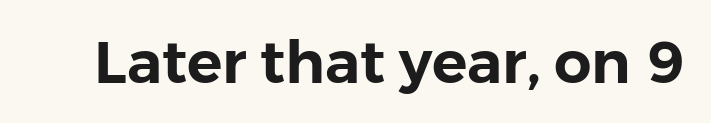
Q: Is the text italic (slanted)? A: No, it is upright.
Q: Is the typeface a serif or a sans-serif typeface? A: Sans-serif.
Q: Is the text underlined? A: No.
Q: Is the spacing between letters normal or unusually wide? A: Normal.
Q: Width (condensed, normal, or wide)? A: Normal.
Q: Stroke contrast? A: Low.
Q: x-height? A: Medium.
Q: Monospaced? A: No.
